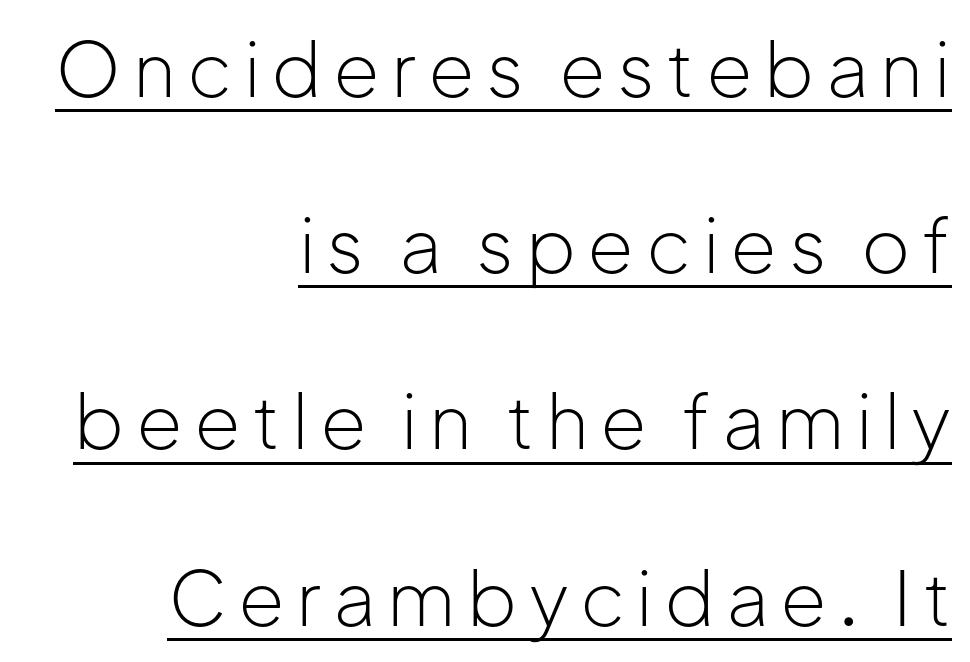
Q: Is the text bold? A: No.
Q: Is the text italic (slanted)? A: No, it is upright.
Q: Is the typeface a serif or a sans-serif typeface? A: Sans-serif.
Q: Is the text underlined? A: Yes.
Q: How is the paragraph aligned? A: Right-aligned.
Q: Is the spacing between lines tight, normal or loose? A: Loose.
Q: Width (condensed, normal, or wide)? A: Normal.
Q: Stroke contrast? A: Low.
Q: x-height? A: Medium.
Q: Monospaced? A: No.
